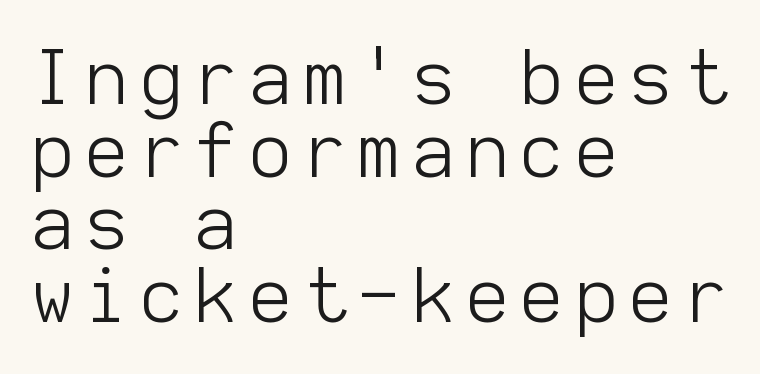
The image shows 74 px light sans-serif type, upright, monospaced; set left-aligned, tight line spacing (0.98x), not underlined; low stroke contrast and a medium x-height.
